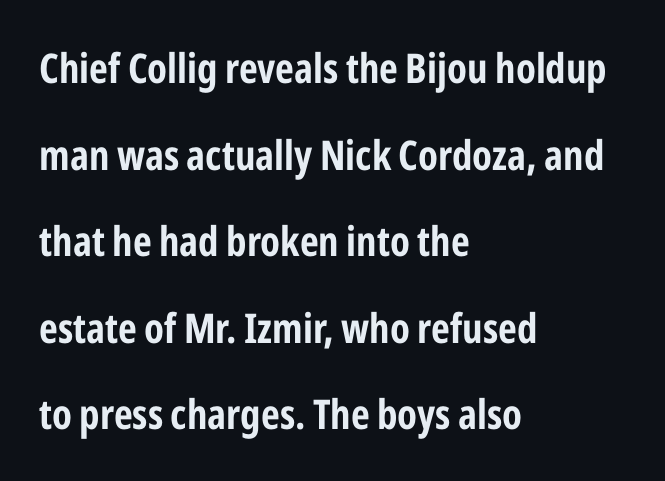
This sample uses plain, unmodified letter spacing. The ragged edge is on the right, which tells us the setting is flush left. These lines were composed using upright roman letters. Weight check: bold — yes, fully.
